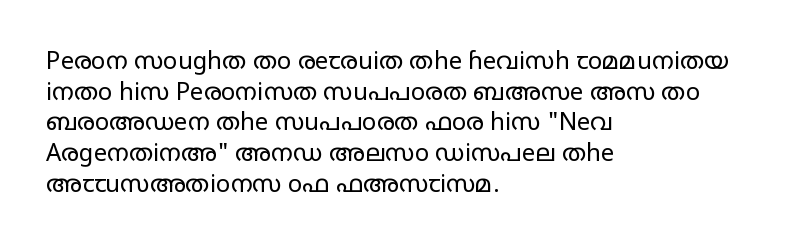
The image shows 24 px text type, upright; set left-aligned, normal line spacing (1.28x), normal letter spacing, not underlined.
